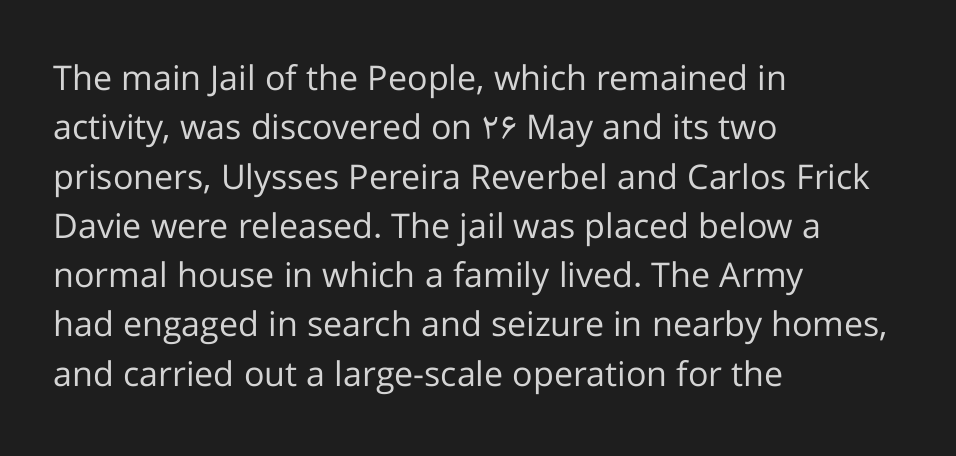
Caption: multi-line text, flush left, ragged right. Looks like regular typesetting: each glyph gets only the width it needs. Do the letters lean? They stand straight. A clean baseline with only descenders dipping below it. Nobody touched the tracking dial on this one. Serif or sans? Sans — the stroke terminals are bare.
